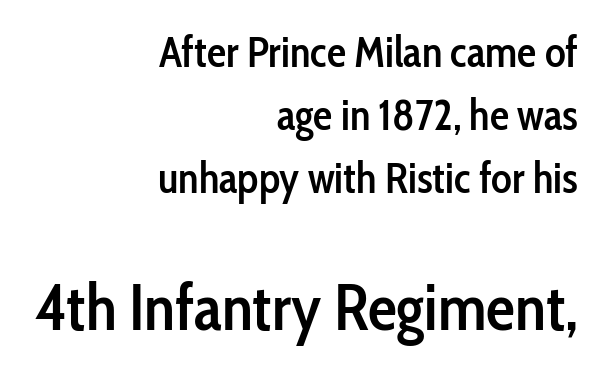
{"serif": "no", "italic": "no", "bold": "semi", "weight": "semibold", "width": "condensed", "stroke_contrast": "low", "x_height": "medium", "monospaced": "no", "underline": "no", "align": "right", "line_spacing": "normal", "line_spacing_ratio": 1.47, "letter_spacing": "normal", "letter_spacing_em": 0.0, "larger_block": "second", "size_ratio": 1.51, "glyph_px": 65}
